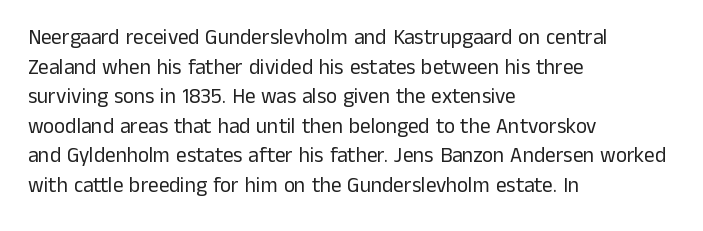
{"italic": "no", "bold": "no", "underline": "no", "align": "left", "line_spacing": "normal", "line_spacing_ratio": 1.41, "letter_spacing": "normal", "letter_spacing_em": 0.0, "glyph_px": 21}
